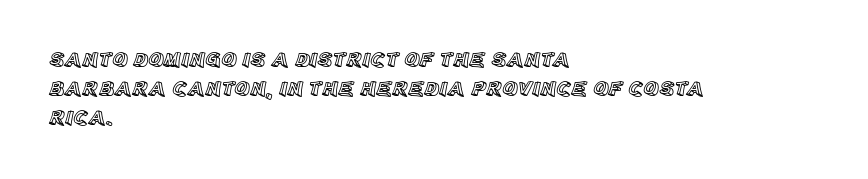
Q: Is the text italic (slanted)? A: Yes.
Q: Is the text underlined? A: No.
Q: How is the paragraph aligned? A: Left-aligned.
Q: Is the spacing between letters normal or unusually wide? A: Normal.
Q: Is the spacing between lines tight, normal or loose? A: Normal.
